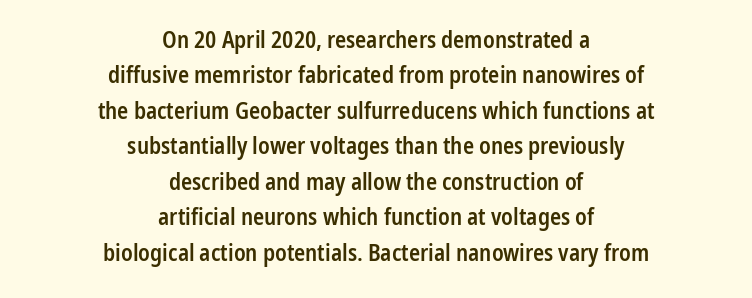
Q: Is the text bold? A: Semi-bold.
Q: Is the text italic (slanted)? A: No, it is upright.
Q: Is the text underlined? A: No.
Q: How is the paragraph aligned? A: Centered.
Q: Is the spacing between letters normal or unusually wide? A: Normal.
Q: Is the spacing between lines tight, normal or loose? A: Normal.
